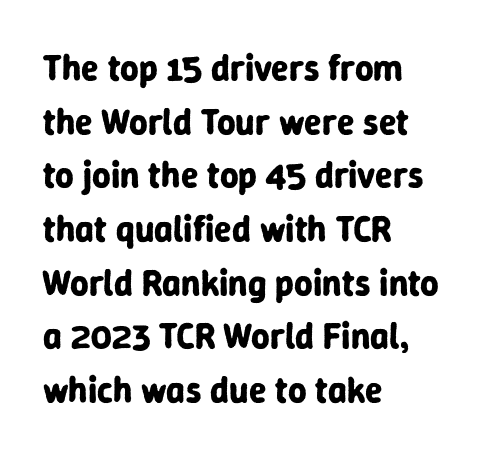
{"serif": "no", "italic": "no", "bold": "yes", "weight": "bold", "width": "normal", "stroke_contrast": "low", "x_height": "medium", "monospaced": "no", "underline": "no", "align": "left", "line_spacing": "normal", "line_spacing_ratio": 1.49, "letter_spacing": "normal", "letter_spacing_em": 0.0, "glyph_px": 36}
